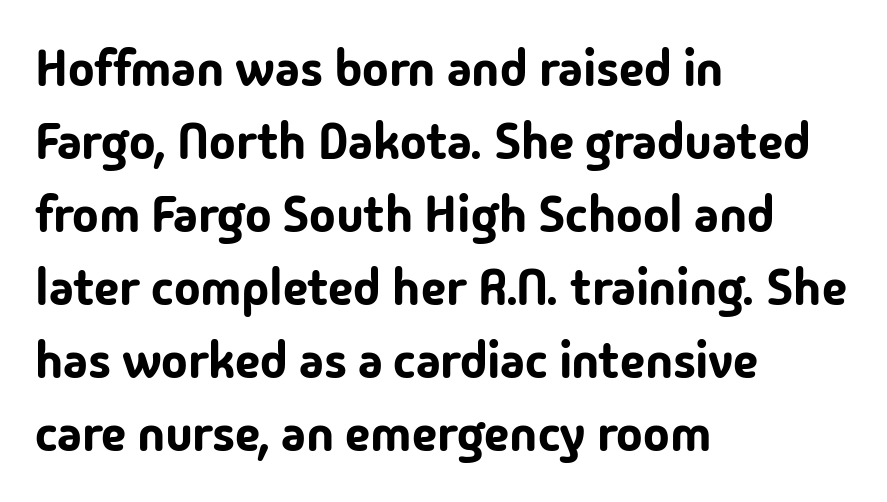
Q: Is the text italic (slanted)? A: No, it is upright.
Q: Is the typeface a serif or a sans-serif typeface? A: Sans-serif.
Q: Is the text underlined? A: No.
Q: How is the paragraph aligned? A: Left-aligned.
Q: Is the spacing between letters normal or unusually wide? A: Normal.
Q: Is the spacing between lines tight, normal or loose? A: Normal.
Q: Width (condensed, normal, or wide)? A: Normal.
Q: Stroke contrast? A: Low.
Q: x-height? A: Medium.
Q: Monospaced? A: No.
